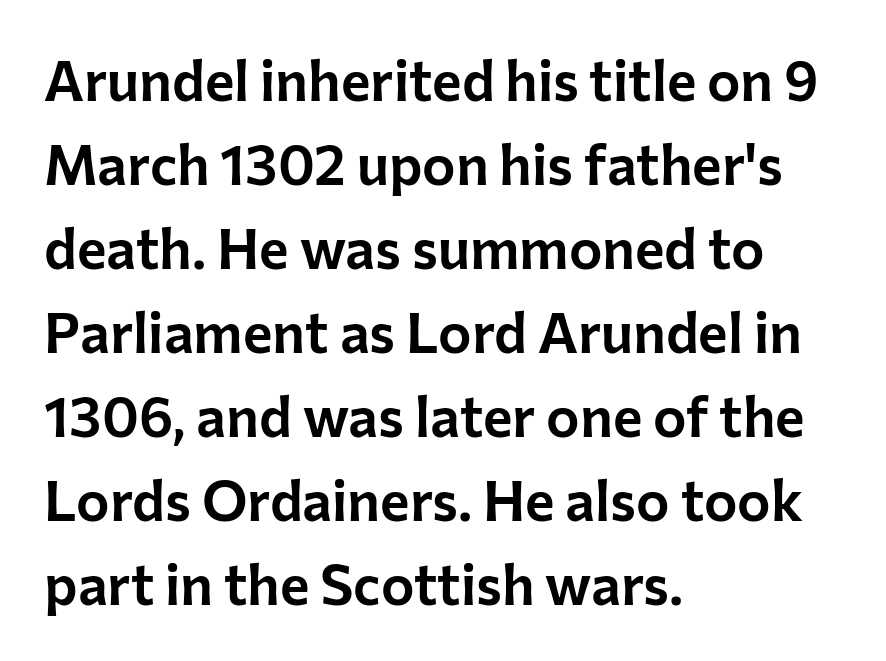
These lines keep a tight, regular rhythm from letter to letter. Unlike italic type, these characters show no tilt at all. Letters rest on an invisible, unmarked baseline. Letterform terminals end flat and unadorned throughout the passage. Summary of vertical rhythm: regular, with standard interline spacing. The face used here is proportionally spaced, like ordinary book or web type.
